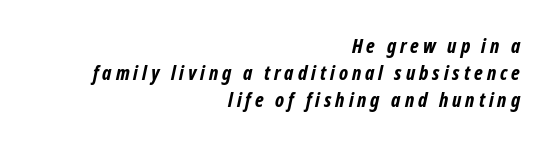
{"bold": "yes", "underline": "no", "align": "right", "line_spacing": "normal", "line_spacing_ratio": 1.35, "letter_spacing": "wide", "letter_spacing_em": 0.2, "glyph_px": 20}
